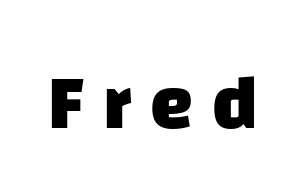
The image shows 77 px heavy sans-serif type; set unusually wide letter spacing (+0.24 em), not underlined; low stroke contrast and a large x-height.
